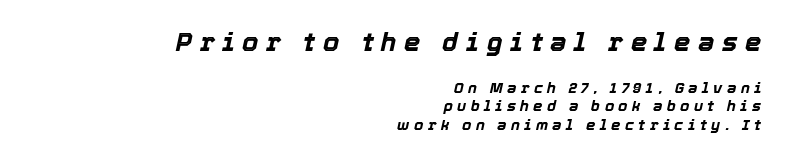
Q: Is the text bold? A: Yes.
Q: Is the text italic (slanted)? A: Yes, it leans right by about 12 degrees.
Q: Is the text underlined? A: No.
Q: How is the paragraph aligned? A: Right-aligned.
Q: Is the spacing between letters normal or unusually wide? A: Unusually wide.
Q: Which block of text is set in a larger size, the first (top) or the second (bottom)? A: The first (top) one.
